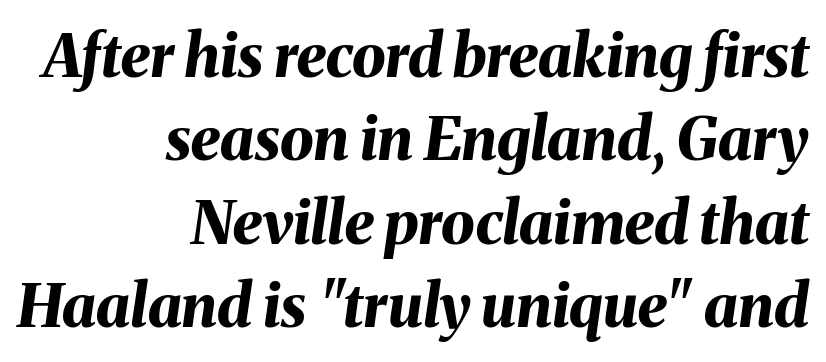
The rendering anchors every line to the right-hand side. Think of a printed novel: that variable character pitch is what you see here. Reading down the column, the eye jumps a familiar distance to each next line. Inter-character spacing is left at the font's built-in metrics.
